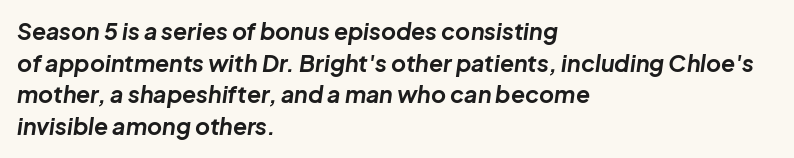
{"italic": "yes", "lean": "right", "slant_degrees": 8, "bold": "yes", "underline": "no", "align": "left", "line_spacing": "normal", "line_spacing_ratio": 1.37, "letter_spacing": "normal", "letter_spacing_em": 0.0, "glyph_px": 23}
